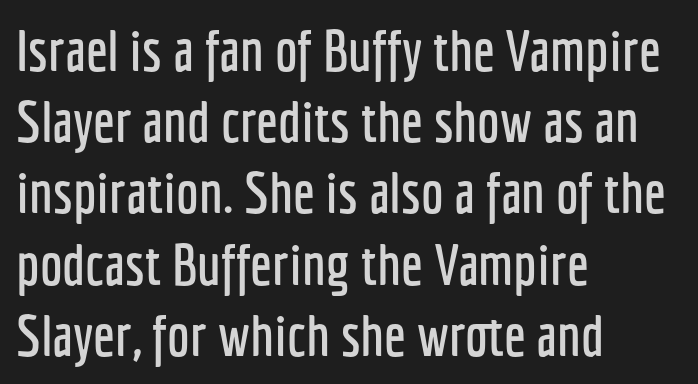
{"serif": "no", "italic": "no", "width": "condensed", "stroke_contrast": "low", "x_height": "medium", "monospaced": "no", "underline": "no", "align": "left", "line_spacing": "normal", "line_spacing_ratio": 1.25, "letter_spacing": "normal", "letter_spacing_em": 0.0, "glyph_px": 57}
